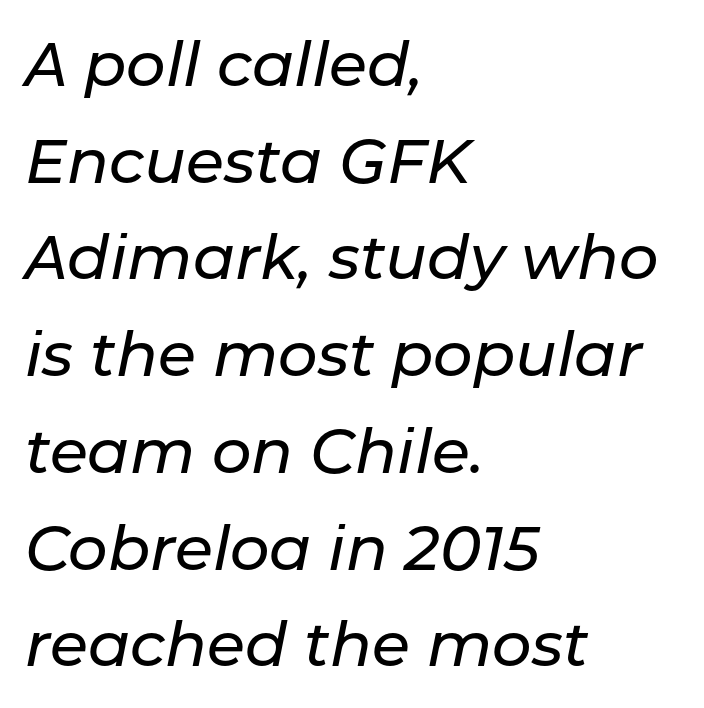
Horizontal alignment here is leftward, the default for most running prose. You could not count columns in this text — the font is proportionally spaced. Reading down the column, the eye jumps a familiar distance to each next line. Does the lettering tilt? It does — this is italic. The letters sit at their default tracking, neither squeezed nor spread.
